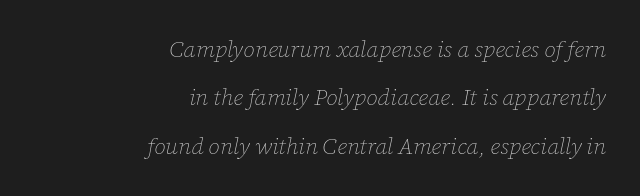
{"italic": "yes", "lean": "right", "slant_degrees": 12, "bold": "no", "underline": "no", "align": "right", "line_spacing": "loose", "line_spacing_ratio": 2.1, "letter_spacing": "normal", "letter_spacing_em": 0.0, "glyph_px": 23}
